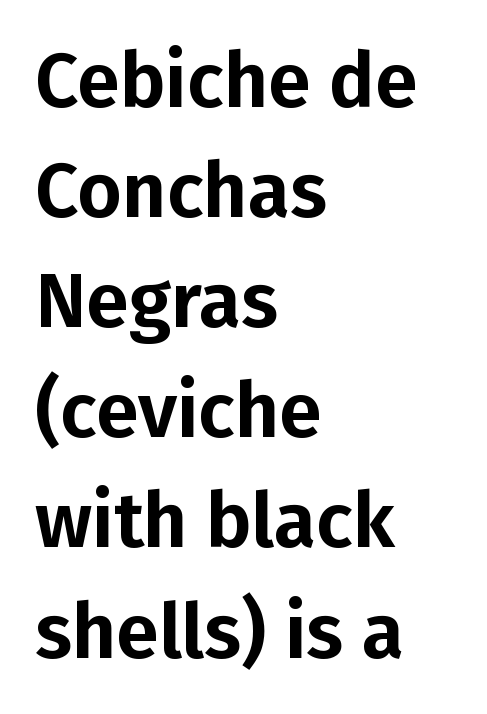
Grotesque or geometric, the face here clearly has no serifs. Observe the ordinary spacing: letters are neighbours, not strangers. Spacing verdict: proportional, widths tailored to each character. Unlike italic type, these characters show no tilt at all. A normal amount of white space separates one row of letters from the next. The space beneath each line is pristine and unruled.
